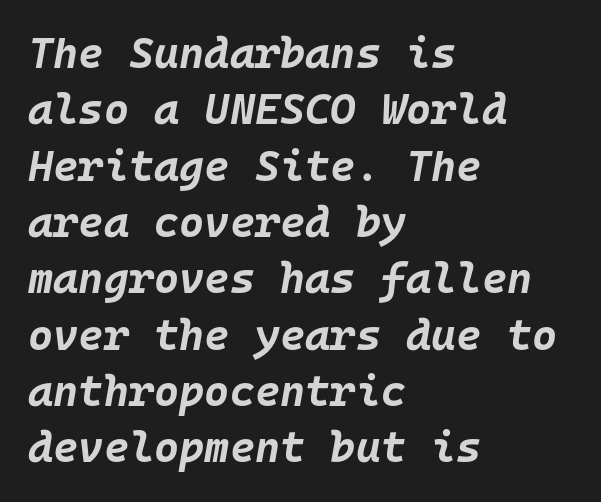
{"italic": "yes", "lean": "right", "slant_degrees": 10, "bold": "yes", "weight": "bold", "width": "normal", "stroke_contrast": "low", "x_height": "large", "monospaced": "yes", "underline": "no", "align": "left", "line_spacing": "normal", "line_spacing_ratio": 1.31, "letter_spacing": "normal", "letter_spacing_em": 0.0, "glyph_px": 43}
